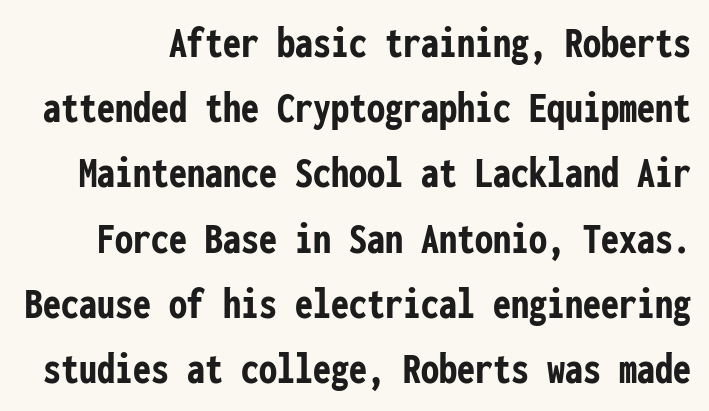
Q: Is the text bold? A: Yes.
Q: Is the text italic (slanted)? A: No, it is upright.
Q: Is the typeface a serif or a sans-serif typeface? A: Sans-serif.
Q: Is the text underlined? A: No.
Q: Is the spacing between letters normal or unusually wide? A: Normal.
Q: Is the spacing between lines tight, normal or loose? A: Normal.
Q: Width (condensed, normal, or wide)? A: Condensed.
Q: Stroke contrast? A: Low.
Q: x-height? A: Medium.
Q: Monospaced? A: Yes.
